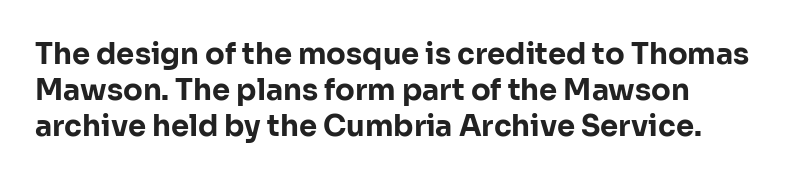
The image shows 29 px bold sans-serif type, upright; set left-aligned, line spacing 1.24x, normal letter spacing, not underlined; low stroke contrast and a medium x-height.
